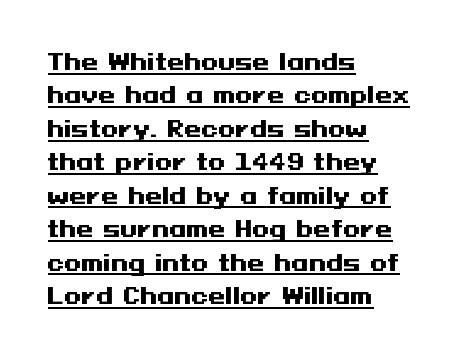
The image shows 22 px bold type, upright; set left-aligned, normal line spacing (1.52x), normal letter spacing, underlined.
